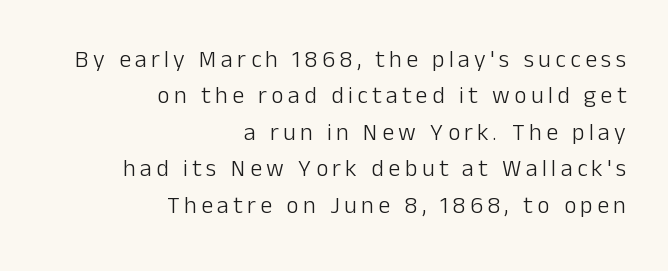
Q: Is the text bold? A: No.
Q: Is the text italic (slanted)? A: No, it is upright.
Q: Is the text underlined? A: No.
Q: How is the paragraph aligned? A: Right-aligned.
Q: Is the spacing between lines tight, normal or loose? A: Normal.
